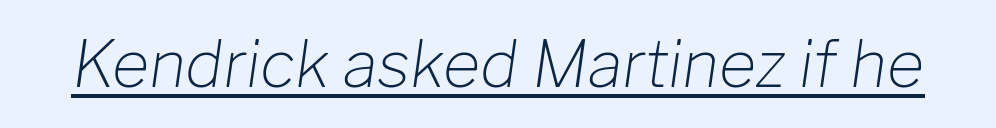
Spacing verdict: proportional, widths tailored to each character. Looks like someone drew a line under every word here. The face looks like a standard text weight, possibly lighter. Is the type slanted? Yes — the strokes lean at a clear angle.
